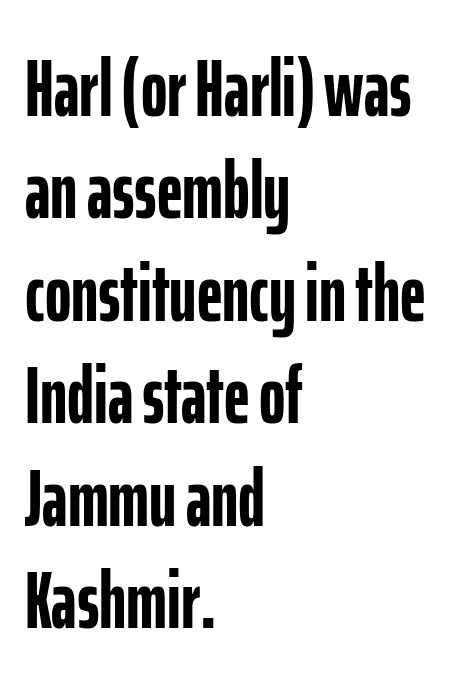
Q: Is the text bold? A: Yes.
Q: Is the text italic (slanted)? A: No, it is upright.
Q: Is the typeface a serif or a sans-serif typeface? A: Sans-serif.
Q: Is the text underlined? A: No.
Q: How is the paragraph aligned? A: Left-aligned.
Q: Is the spacing between letters normal or unusually wide? A: Normal.
Q: Is the spacing between lines tight, normal or loose? A: Normal.
Q: Width (condensed, normal, or wide)? A: Condensed.
Q: Stroke contrast? A: Low.
Q: x-height? A: Medium.
Q: Monospaced? A: No.
